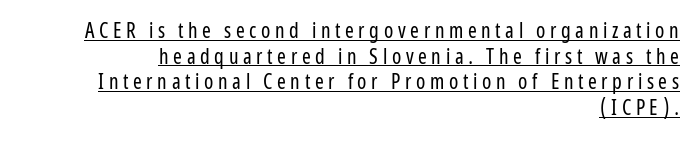
The image shows 21 px text type, upright; set right-aligned, line spacing 1.22x, unusually wide letter spacing (+0.22 em), underlined.
